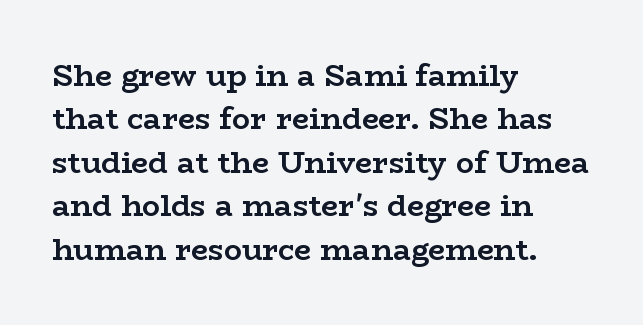
{"serif": "yes", "italic": "no", "bold": "yes", "weight": "semibold", "width": "wide", "stroke_contrast": "low", "x_height": "medium", "monospaced": "no", "underline": "no", "align": "left", "line_spacing": "normal", "line_spacing_ratio": 1.45, "letter_spacing": "normal", "letter_spacing_em": 0.0, "glyph_px": 30}
